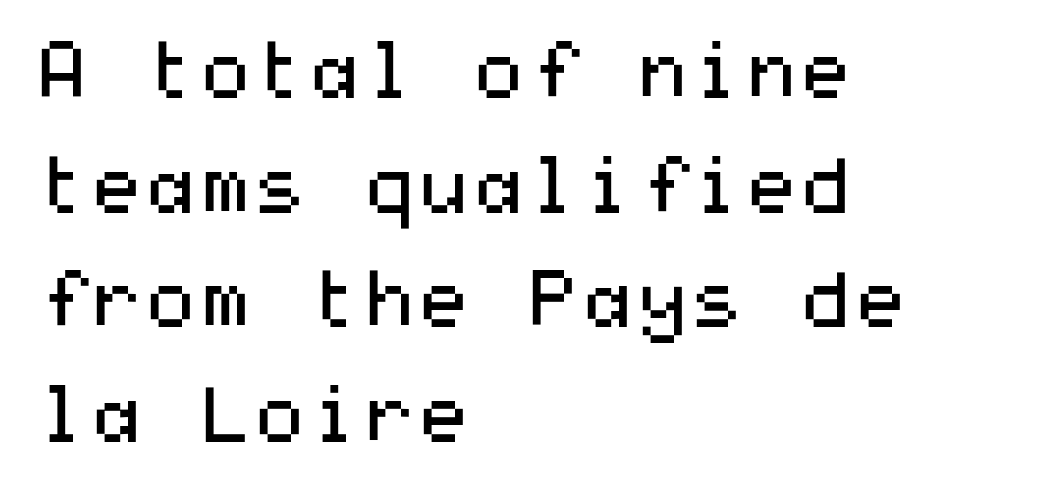
{"serif": "no", "italic": "no", "bold": "no", "weight": "regular", "width": "wide", "stroke_contrast": "medium", "x_height": "medium", "underline": "no", "align": "left", "line_spacing": "normal", "line_spacing_ratio": 1.47, "letter_spacing": "normal", "letter_spacing_em": 0.0, "glyph_px": 78}
